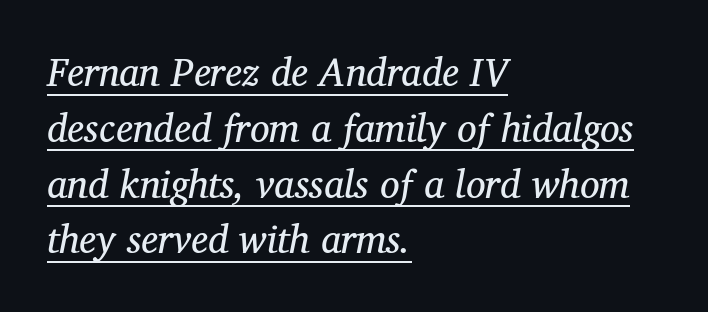
Q: Is the text bold? A: No.
Q: Is the text italic (slanted)? A: Yes, it leans right by about 12 degrees.
Q: Is the typeface a serif or a sans-serif typeface? A: Serif.
Q: Is the text underlined? A: Yes.
Q: How is the paragraph aligned? A: Left-aligned.
Q: Is the spacing between letters normal or unusually wide? A: Normal.
Q: Is the spacing between lines tight, normal or loose? A: Normal.
Q: Width (condensed, normal, or wide)? A: Normal.
Q: Stroke contrast? A: Medium.
Q: x-height? A: Medium.
Q: Monospaced? A: No.
